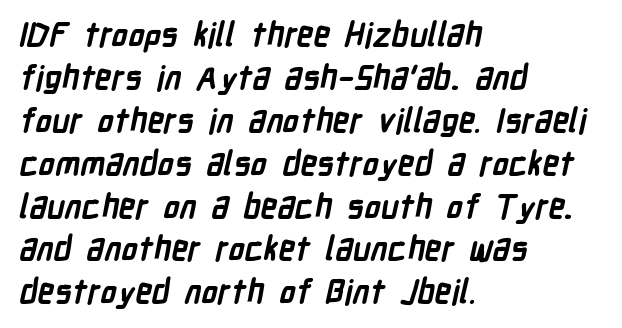
The image shows 33 px semibold, condensed sans-serif type; set left-aligned, normal line spacing (1.3x), normal letter spacing, not underlined; low stroke contrast and a medium x-height.
